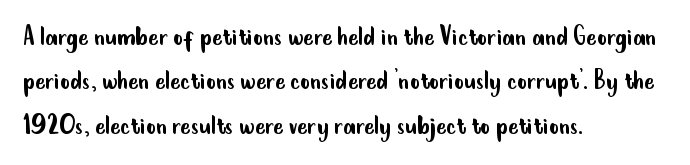
The image shows 30 px regular-weight, condensed sans-serif type, upright; set left-aligned, normal line spacing (1.48x), normal letter spacing, not underlined; low stroke contrast and a small x-height.
